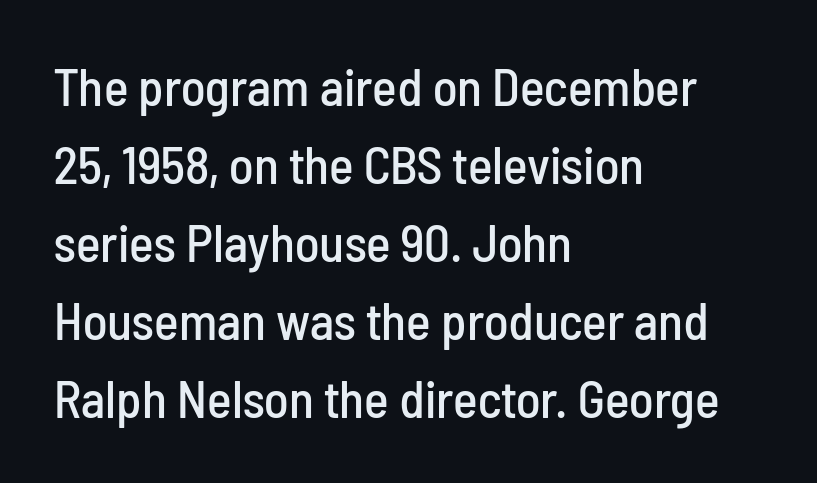
{"serif": "no", "italic": "no", "width": "condensed", "stroke_contrast": "low", "x_height": "medium", "monospaced": "no", "underline": "no", "align": "left", "line_spacing": "normal", "line_spacing_ratio": 1.5, "letter_spacing": "normal", "letter_spacing_em": 0.0, "glyph_px": 52}
